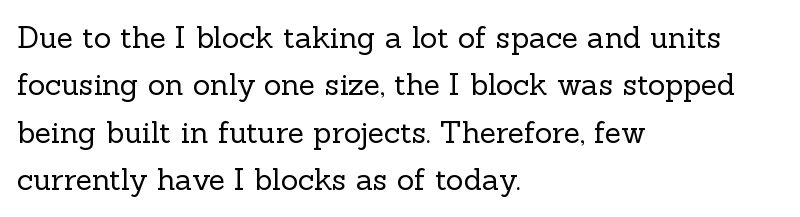
Q: Is the text bold? A: No.
Q: Is the text italic (slanted)? A: No, it is upright.
Q: Is the typeface a serif or a sans-serif typeface? A: Serif.
Q: Is the text underlined? A: No.
Q: How is the paragraph aligned? A: Left-aligned.
Q: Is the spacing between letters normal or unusually wide? A: Normal.
Q: Is the spacing between lines tight, normal or loose? A: Normal.
Q: Width (condensed, normal, or wide)? A: Normal.
Q: x-height? A: Medium.
Q: Monospaced? A: No.
